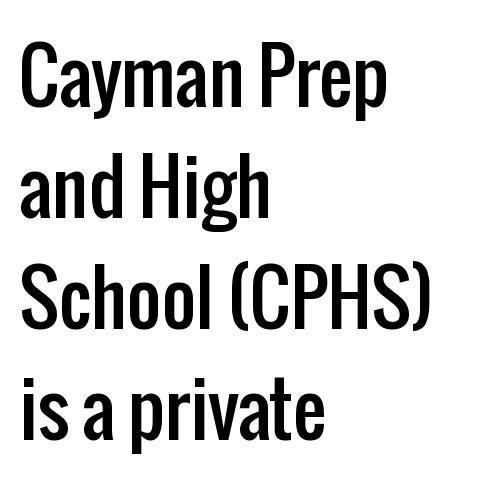
Q: Is the text italic (slanted)? A: No, it is upright.
Q: Is the typeface a serif or a sans-serif typeface? A: Sans-serif.
Q: Is the text underlined? A: No.
Q: How is the paragraph aligned? A: Left-aligned.
Q: Is the spacing between letters normal or unusually wide? A: Normal.
Q: Is the spacing between lines tight, normal or loose? A: Normal.
Q: Width (condensed, normal, or wide)? A: Condensed.
Q: Stroke contrast? A: Low.
Q: x-height? A: Medium.
Q: Monospaced? A: No.
